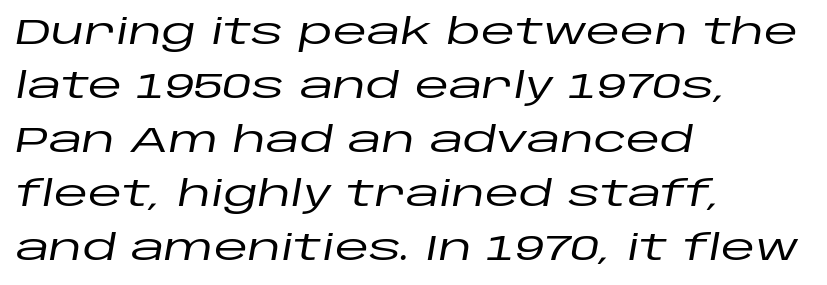
Q: Is the text italic (slanted)? A: Yes, it leans right by about 10 degrees.
Q: Is the text underlined? A: No.
Q: How is the paragraph aligned? A: Left-aligned.
Q: Is the spacing between letters normal or unusually wide? A: Normal.
Q: Is the spacing between lines tight, normal or loose? A: Normal.
Q: Width (condensed, normal, or wide)? A: Wide.
Q: Stroke contrast? A: Low.
Q: x-height? A: Large.
Q: Monospaced? A: No.
